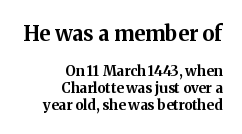
{"italic": "no", "bold": "yes", "underline": "no", "align": "right", "line_spacing_ratio": 1.2, "letter_spacing": "normal", "letter_spacing_em": 0.0, "larger_block": "first", "size_ratio": 1.5, "glyph_px": 21}
